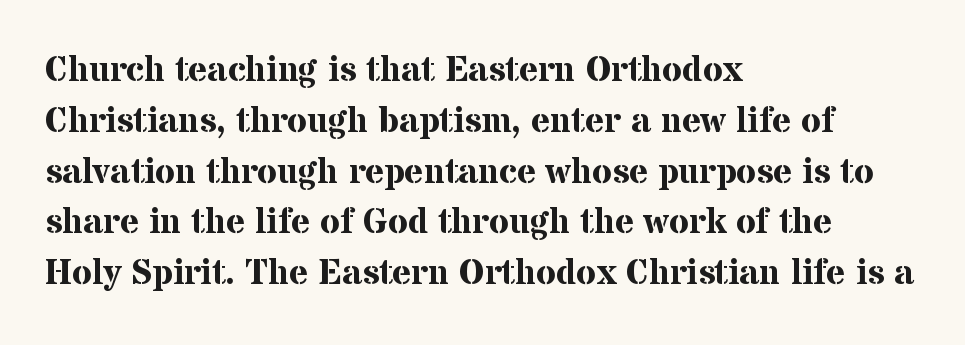
{"serif": "yes", "italic": "no", "bold": "yes", "weight": "bold", "width": "normal", "stroke_contrast": "medium", "x_height": "medium", "monospaced": "no", "underline": "no", "align": "left", "line_spacing": "normal", "line_spacing_ratio": 1.41, "letter_spacing": "normal", "letter_spacing_em": 0.0, "glyph_px": 36}
